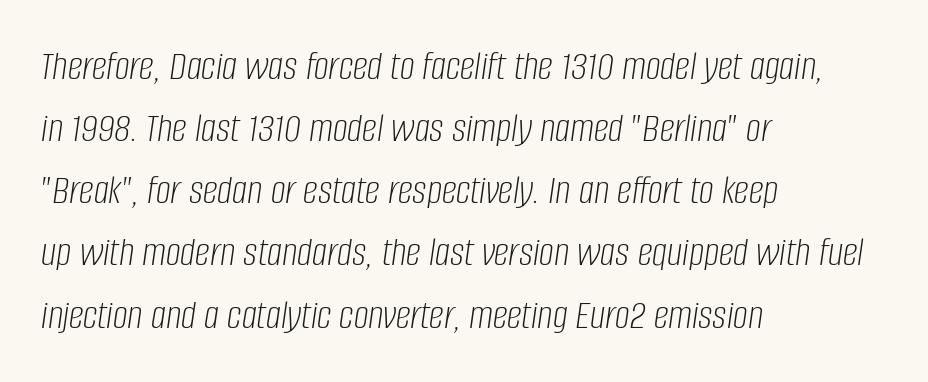
{"italic": "yes", "lean": "right", "slant_degrees": 8, "bold": "no", "weight": "light", "width": "condensed", "stroke_contrast": "low", "x_height": "large", "monospaced": "no", "underline": "no", "align": "left", "line_spacing": "normal", "line_spacing_ratio": 1.48, "letter_spacing": "normal", "letter_spacing_em": 0.0, "glyph_px": 42}
